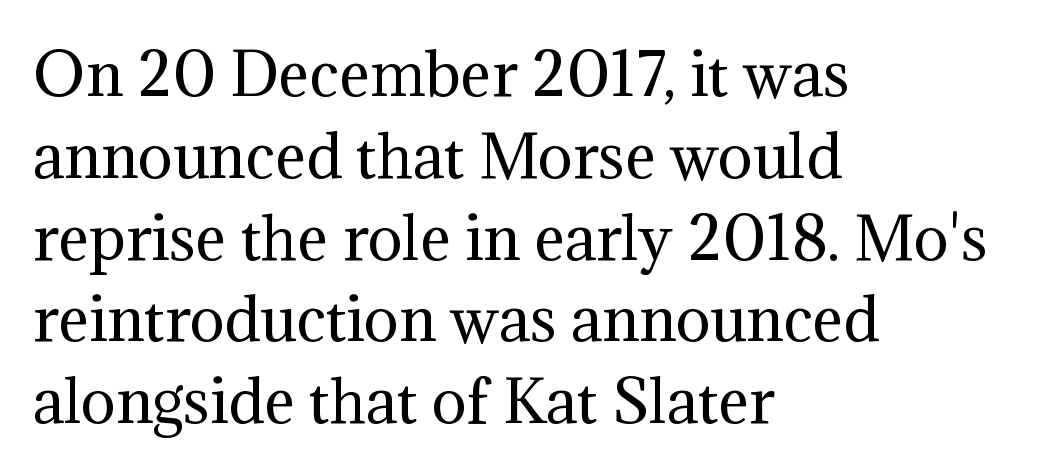
{"serif": "yes", "italic": "no", "bold": "no", "weight": "regular", "width": "normal", "stroke_contrast": "medium", "x_height": "medium", "monospaced": "no", "underline": "no", "align": "left", "line_spacing": "normal", "line_spacing_ratio": 1.41, "letter_spacing": "normal", "letter_spacing_em": 0.0, "glyph_px": 58}
